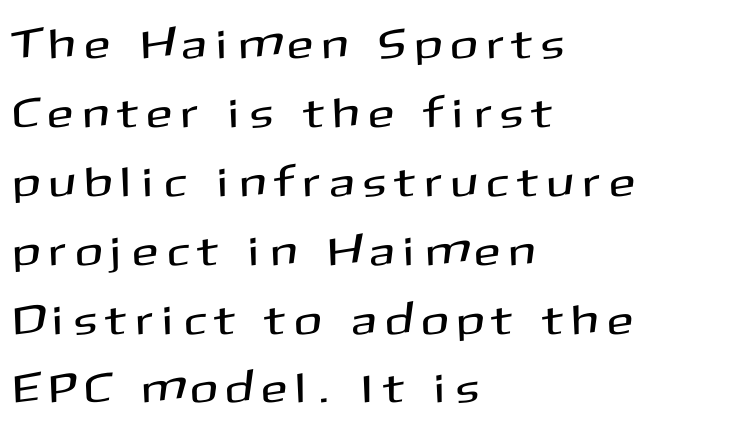
{"serif": "no", "italic": "no", "width": "normal", "stroke_contrast": "medium", "x_height": "medium", "monospaced": "no", "underline": "no", "align": "left", "line_spacing": "normal", "line_spacing_ratio": 1.64, "letter_spacing": "wide", "letter_spacing_em": 0.28, "glyph_px": 42}
